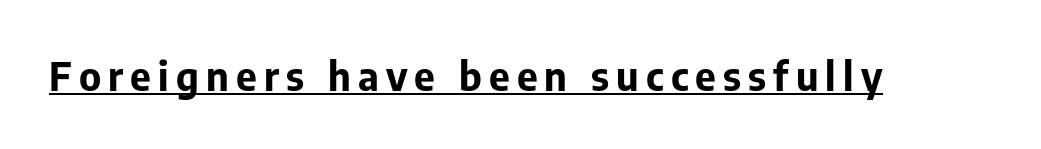
{"serif": "no", "italic": "no", "bold": "yes", "weight": "bold", "width": "normal", "stroke_contrast": "low", "x_height": "medium", "monospaced": "no", "underline": "yes", "glyph_px": 40}
